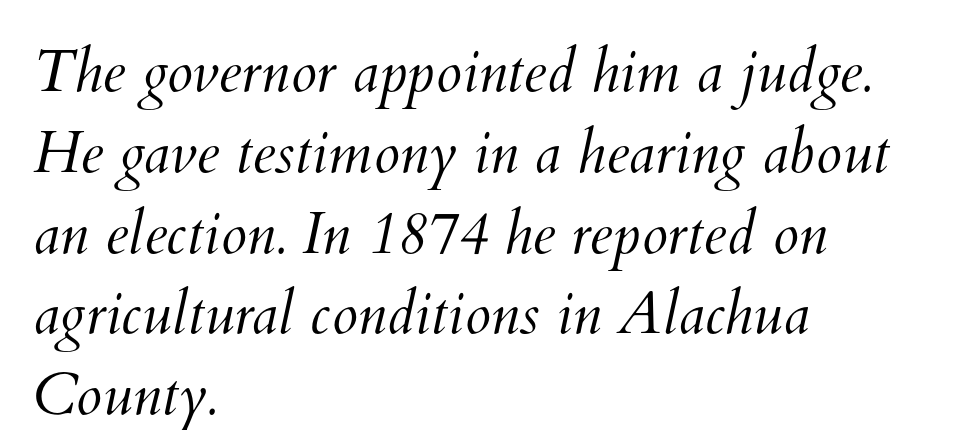
{"bold": "no", "weight": "light", "width": "normal", "stroke_contrast": "medium", "x_height": "small", "monospaced": "no", "underline": "no", "align": "left", "line_spacing": "normal", "line_spacing_ratio": 1.37, "letter_spacing": "normal", "letter_spacing_em": 0.0, "glyph_px": 59}
